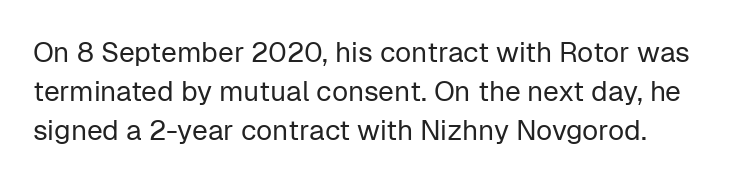
The image shows 28 px regular-weight sans-serif type, upright; set normal line spacing (1.4x), normal letter spacing, not underlined; low stroke contrast and a medium x-height.
